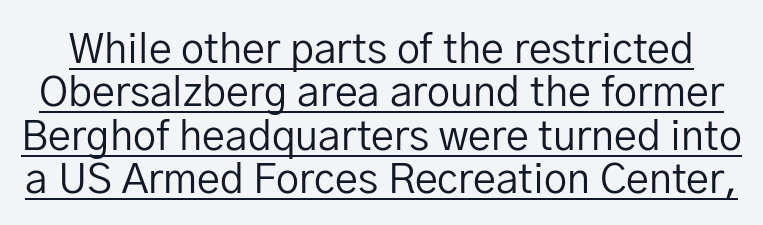
{"serif": "no", "italic": "no", "bold": "no", "weight": "regular", "width": "normal", "stroke_contrast": "low", "x_height": "medium", "monospaced": "no", "underline": "yes", "line_spacing": "tight", "line_spacing_ratio": 1.06, "letter_spacing": "normal", "letter_spacing_em": 0.0, "glyph_px": 41}
